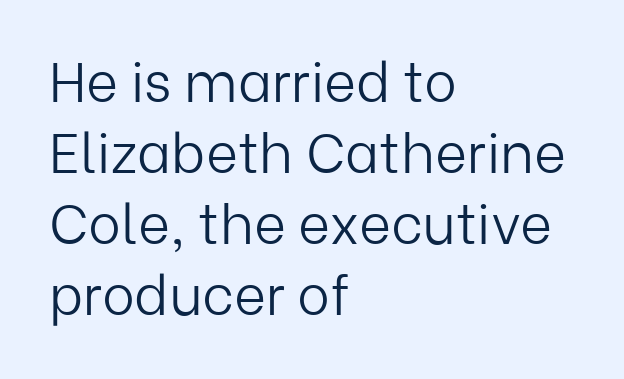
The image shows 55 px light sans-serif type, upright; set left-aligned, normal line spacing (1.29x), normal letter spacing, not underlined; low stroke contrast and a medium x-height.
